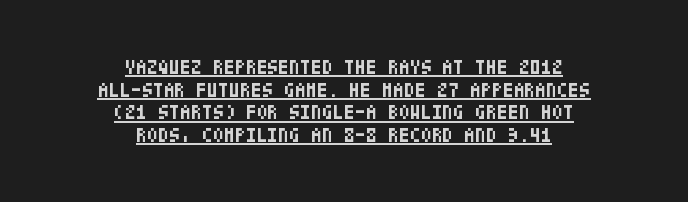
{"italic": "no", "bold": "yes", "underline": "yes", "align": "center", "line_spacing": "tight", "line_spacing_ratio": 1.13, "letter_spacing": "normal", "letter_spacing_em": 0.0, "glyph_px": 20}
